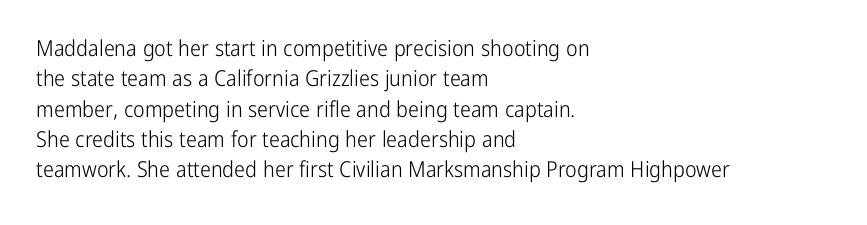
A quiet, ordinary-to-light weight characterises the typeface. The text block is weighted toward the left margin, trailing off unevenly rightward. This rendering leaves character spacing at its baseline value. Characters remain perfectly vertical along every line. The strip under each line holds only bare page.
